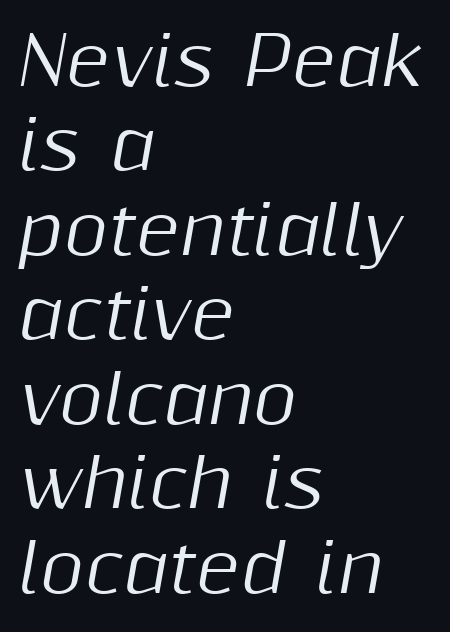
{"italic": "yes", "lean": "right", "slant_degrees": 10, "width": "normal", "stroke_contrast": "medium", "x_height": "medium", "monospaced": "no", "underline": "no", "align": "left", "line_spacing": "normal", "line_spacing_ratio": 1.26, "letter_spacing": "normal", "letter_spacing_em": 0.0, "glyph_px": 67}
